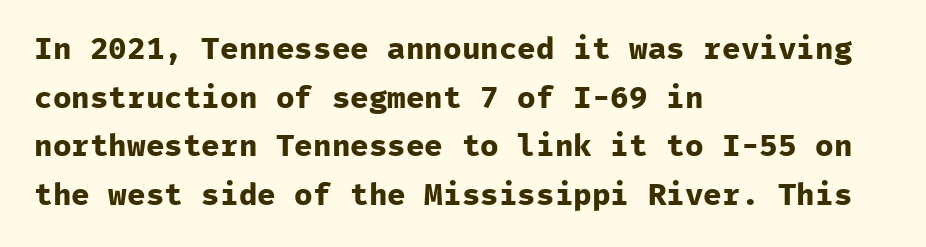
Compared with typical paragraphs, the rows here are spaced about the same. Are there feet on the stems? There aren't — it's a sans. Which margin do the lines hug? The left one — the right edge is uneven. Each row of text sits above clean, open space.
